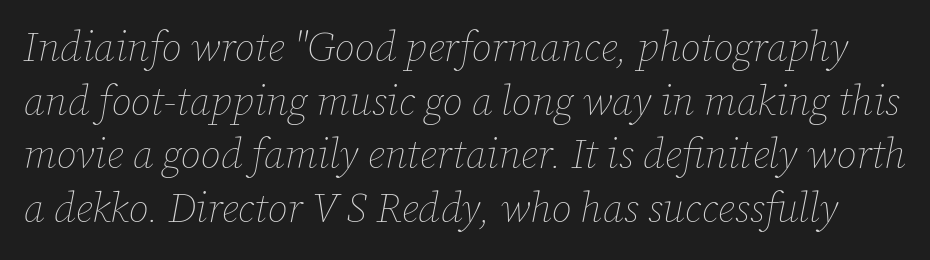
The string is rendered with underlining switched off. This sample uses plain, unmodified letter spacing. When letters slant like this, we call the style italic. Each letter keeps its own natural width here, so spacing adapts to shape. Leading matches the norm, producing a regular column. Caption: face not bold, strokes unweighted.
